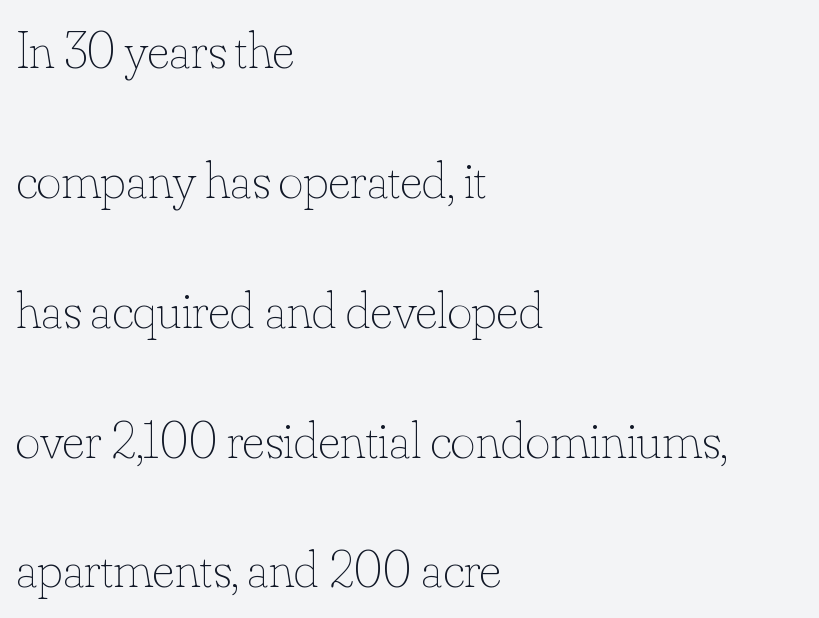
Observe the ordinary spacing: letters are neighbours, not strangers. The passage shown is not bold in any degree. All the whitespace from short lines collects on the right. Does the lettering tilt? It doesn't — this is upright.
